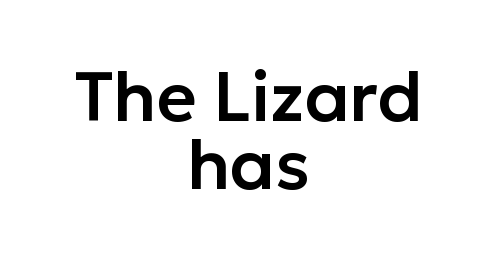
The image shows 69 px sans-serif type, upright; set centered, tight line spacing (0.99x), normal letter spacing, not underlined; low stroke contrast and a medium x-height.
